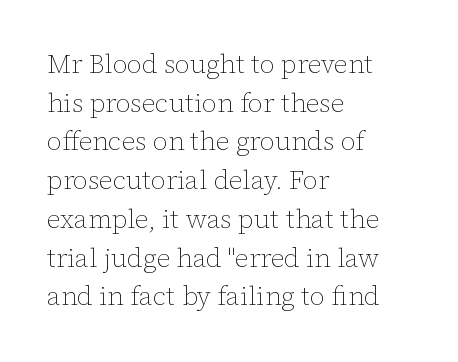
Q: Is the text bold? A: No.
Q: Is the text italic (slanted)? A: No, it is upright.
Q: Is the text underlined? A: No.
Q: How is the paragraph aligned? A: Left-aligned.
Q: Is the spacing between letters normal or unusually wide? A: Normal.
Q: Is the spacing between lines tight, normal or loose? A: Normal.
